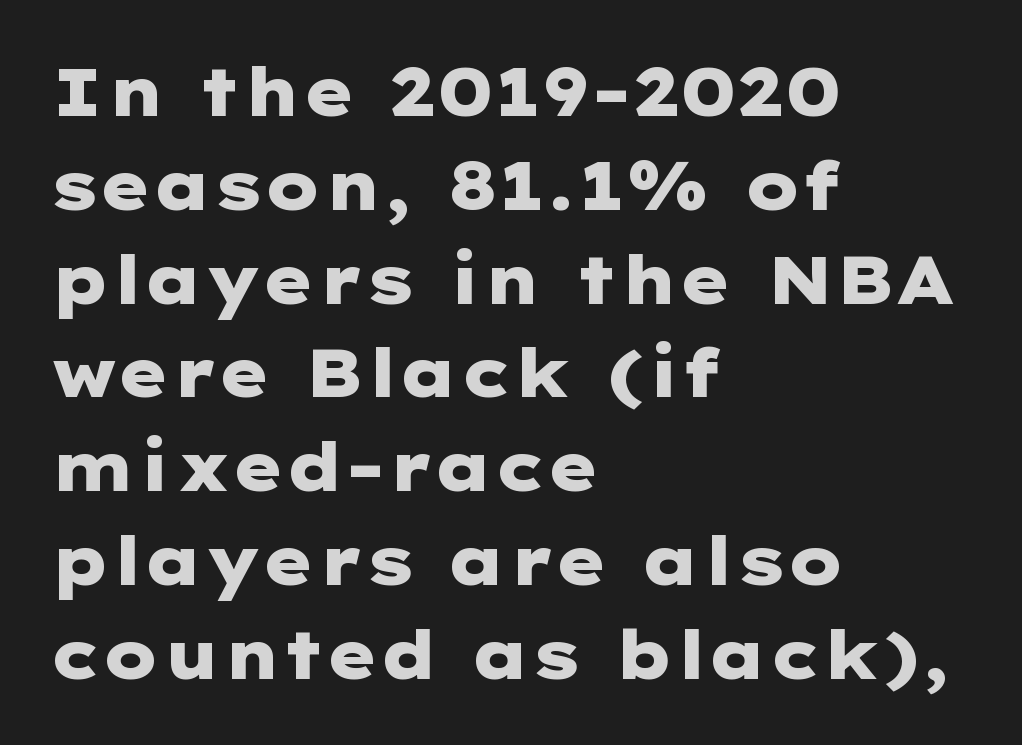
The image shows 67 px heavy, wide sans-serif type, upright; set left-aligned, normal line spacing (1.4x), normal letter spacing, not underlined; low stroke contrast and a medium x-height.
